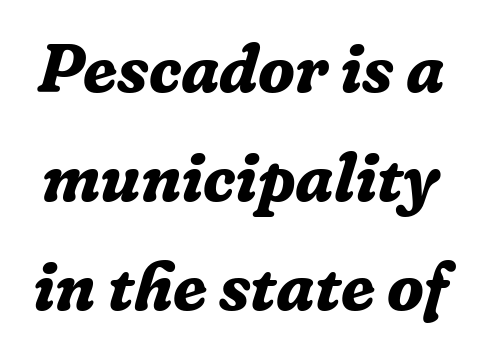
{"serif": "yes", "italic": "yes", "lean": "right", "slant_degrees": 16, "bold": "yes", "weight": "bold", "width": "normal", "stroke_contrast": "low", "x_height": "medium", "monospaced": "no", "underline": "no", "line_spacing": "normal", "line_spacing_ratio": 1.6, "letter_spacing": "normal", "letter_spacing_em": 0.0, "glyph_px": 68}
